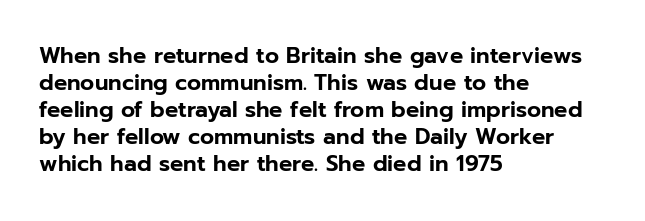
{"italic": "no", "underline": "no", "align": "left", "line_spacing_ratio": 1.23, "letter_spacing": "normal", "letter_spacing_em": 0.0, "glyph_px": 22}
